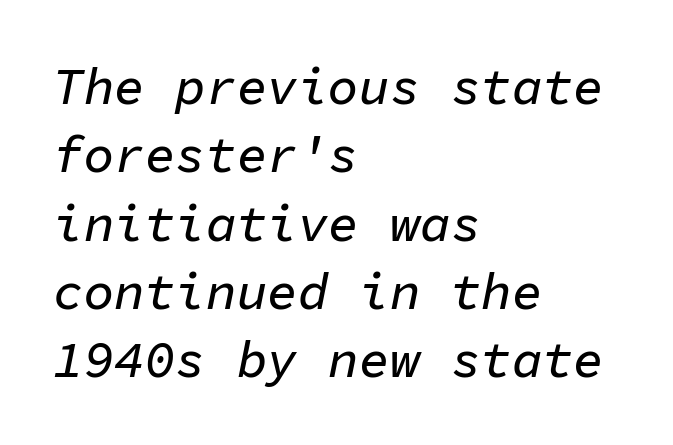
Compared with ordinary roman type, these characters are visibly tilted. Successive baselines arrive at the customary interval. Do the characters align in a grid? Yes, the font is monospaced. The paragraph shown leans on its left margin. The zone under the glyphs is completely vacant.
